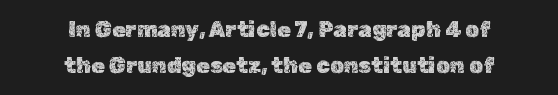
{"italic": "no", "underline": "no", "align": "center", "line_spacing": "normal", "line_spacing_ratio": 1.62, "letter_spacing": "normal", "letter_spacing_em": 0.0, "glyph_px": 22}
